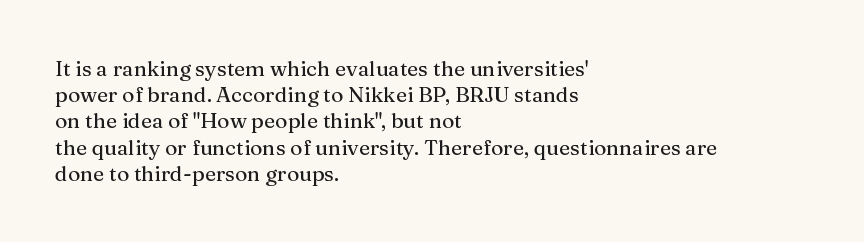
The image shows 21 px text type, upright; set left-aligned, normal line spacing (1.25x), normal letter spacing, not underlined.
